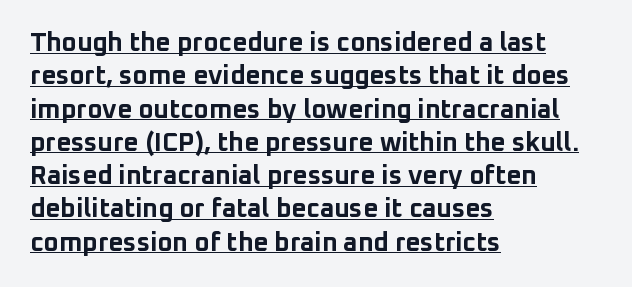
The rows are spaced the way most documents space them. The face used here appears with an underline applied. The tracking reads as untouched default to a designer's eye. Set as a true bold cut, around the 700 mark. Short and long lines alike share a common starting point at left. A roman cut, with each character standing at attention.
